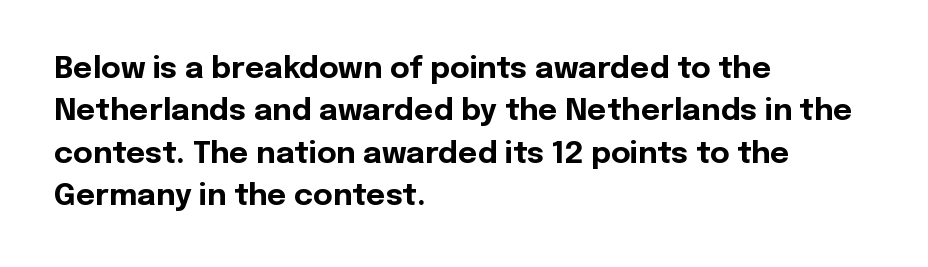
{"serif": "no", "italic": "no", "bold": "yes", "weight": "bold", "width": "normal", "x_height": "medium", "monospaced": "no", "underline": "no", "align": "left", "line_spacing": "normal", "line_spacing_ratio": 1.41, "letter_spacing": "normal", "letter_spacing_em": 0.0, "glyph_px": 30}
